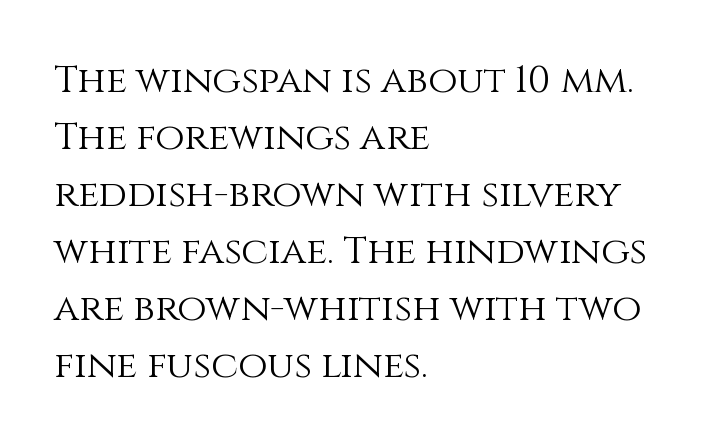
{"italic": "no", "bold": "no", "weight": "light", "width": "normal", "stroke_contrast": "medium", "x_height": "large", "monospaced": "no", "underline": "no", "align": "left", "line_spacing": "normal", "line_spacing_ratio": 1.5, "letter_spacing": "normal", "letter_spacing_em": 0.0, "glyph_px": 38}
